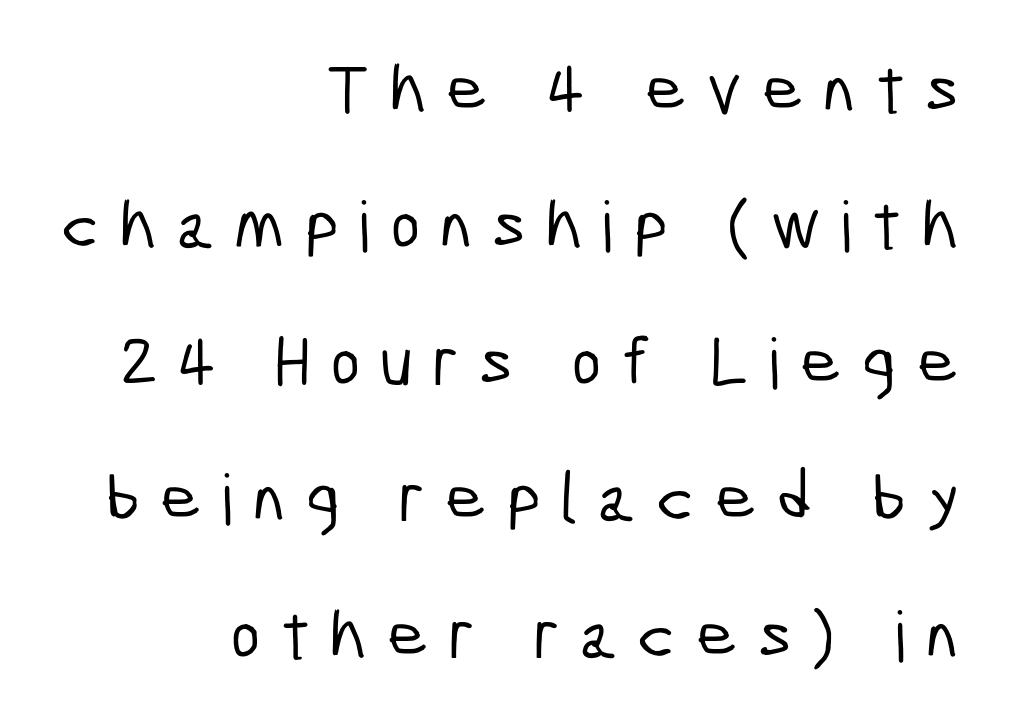
A clean baseline with only descenders dipping below it. Serif or sans? Sans — the stroke terminals are bare. Here the designer chose a conventional face with non-uniform glyph widths. Does the leading feel generous? Absolutely, it's lavish. How are the letters spaced? Widely, with obvious added tracking. Reading down the block, your eye finds every line finishing at a fixed right position.
